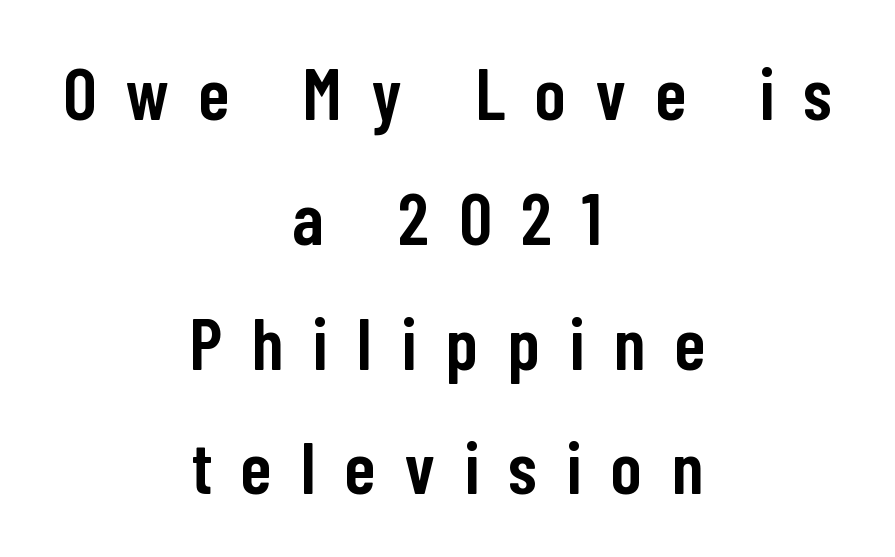
Short and long lines alike share a common midpoint. A bare baseline throughout the passage. Is the letter spacing exaggerated? Yes — the characters are pushed far apart. A somewhat darkened texture: the type is semibold rather than bold.
